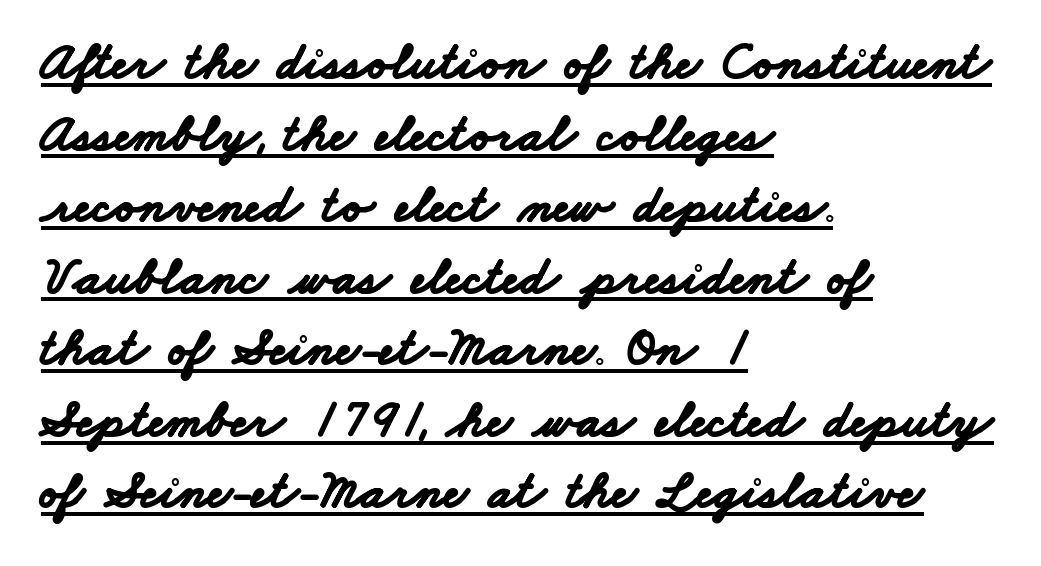
The image shows 53 px bold, wide sans-serif type; set left-aligned, normal line spacing (1.35x), normal letter spacing, underlined; low stroke contrast and a small x-height.
